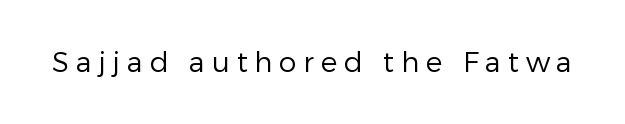
Underlining? Definitely not there. Note the varied advance widths — an 'i' is clearly narrower than an 'm'. Weight class: somewhere from thin through regular. The type sits square on the baseline with zero lean.
